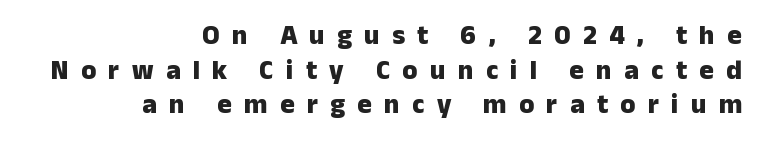
{"italic": "no", "bold": "yes", "underline": "no", "align": "right", "line_spacing": "normal", "line_spacing_ratio": 1.28, "letter_spacing": "wide", "letter_spacing_em": 0.46, "glyph_px": 27}
